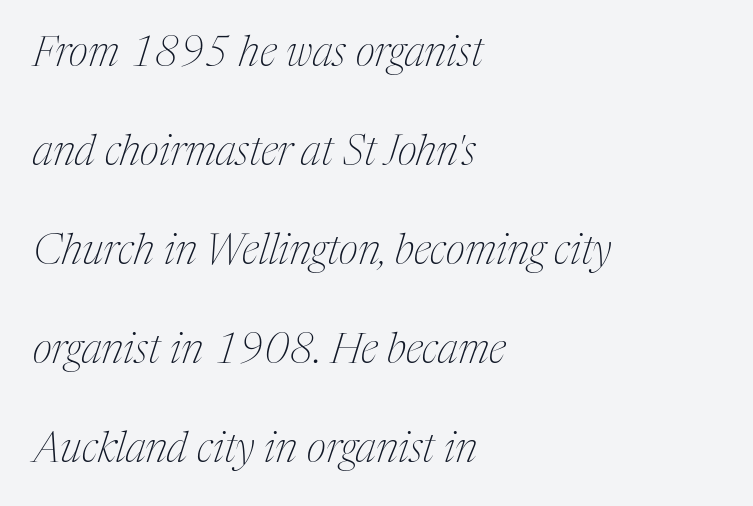
The image shows 42 px thin, condensed serif type, italic (leaning right); set left-aligned, loose line spacing (2.36x), normal letter spacing, not underlined; medium stroke contrast and a medium x-height.
